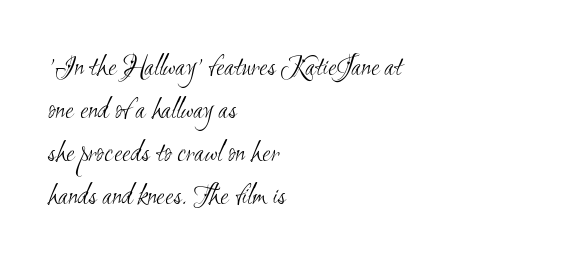
Spacing verdict: proportional, widths tailored to each character. A bare baseline throughout the passage. Weight: regular or lighter. Short and long lines alike share a common starting point at left.
